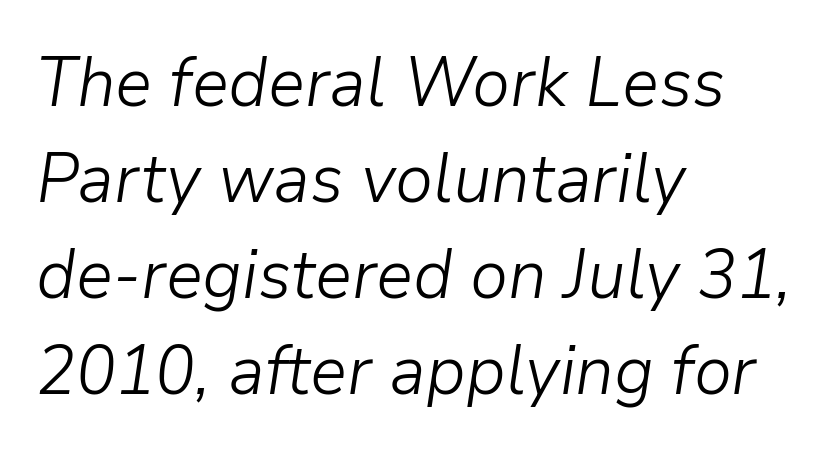
The zone under the glyphs is completely vacant. The passage is arranged the way most books set body copy — flush left. A typesetter would call this leading conventional body-copy spacing. Each letter keeps its own natural width here, so spacing adapts to shape. The strokes carry an ordinary text weight at most.
